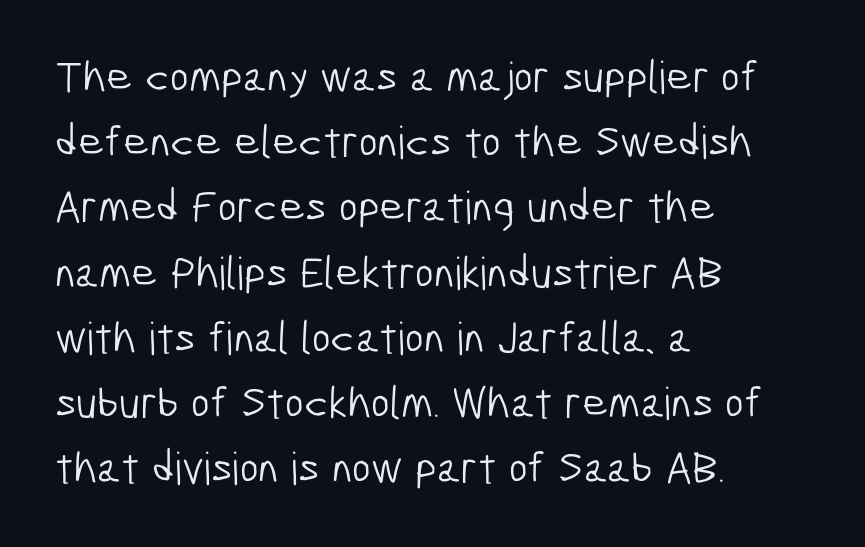
The image shows 45 px light, condensed sans-serif type; set left-aligned, normal line spacing (1.45x), normal letter spacing, not underlined; low stroke contrast and a medium x-height.
